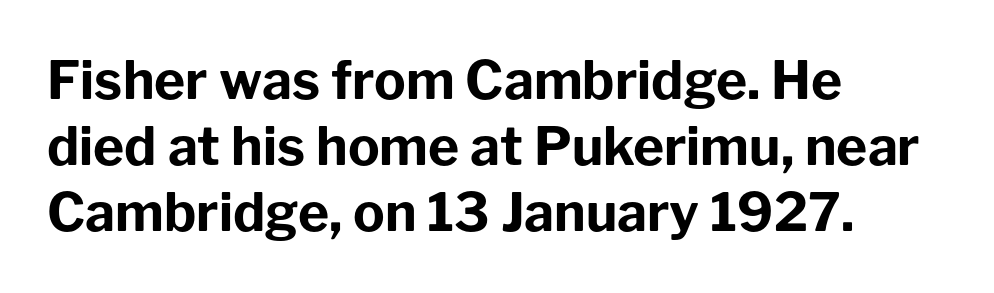
{"serif": "no", "italic": "no", "bold": "yes", "weight": "bold", "width": "normal", "stroke_contrast": "low", "x_height": "medium", "monospaced": "no", "underline": "no", "align": "left", "line_spacing": "normal", "line_spacing_ratio": 1.25, "letter_spacing": "normal", "letter_spacing_em": 0.0, "glyph_px": 53}
